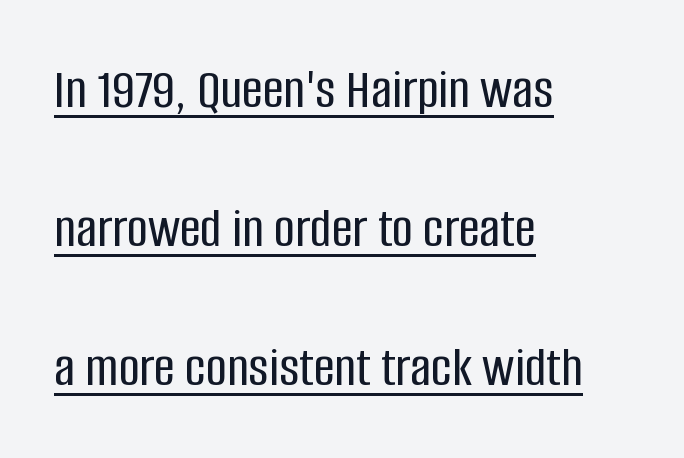
{"serif": "no", "italic": "no", "width": "condensed", "stroke_contrast": "low", "x_height": "large", "monospaced": "no", "underline": "yes", "align": "left", "line_spacing": "loose", "line_spacing_ratio": 2.4, "letter_spacing": "normal", "letter_spacing_em": 0.0, "glyph_px": 58}
